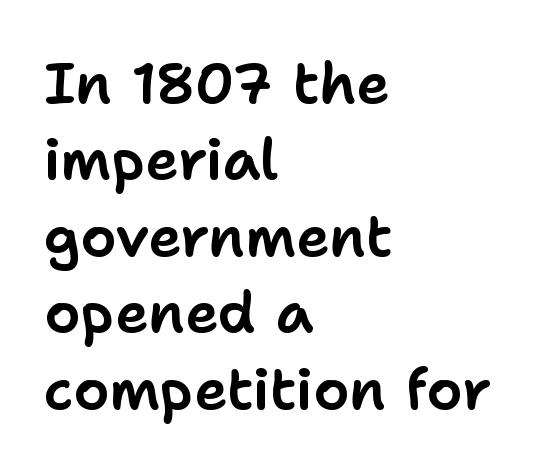
{"serif": "no", "italic": "no", "width": "normal", "stroke_contrast": "low", "x_height": "medium", "monospaced": "no", "underline": "no", "align": "left", "line_spacing": "normal", "line_spacing_ratio": 1.34, "letter_spacing": "normal", "letter_spacing_em": 0.0, "glyph_px": 57}
